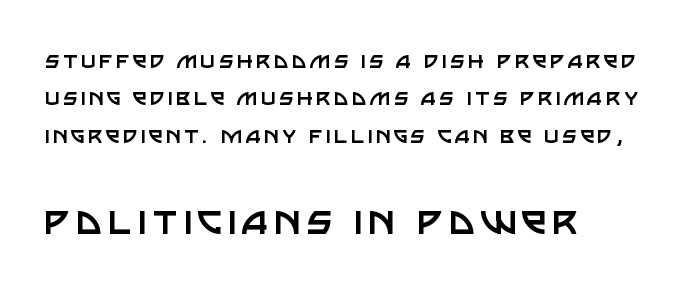
The rendering uses natural spacing where letterforms have individual widths. Vertical spacing — default. The letters in the lower block stand taller than those in the block above. Weight class: somewhere from thin through regular. Layout note: lines flush left.
